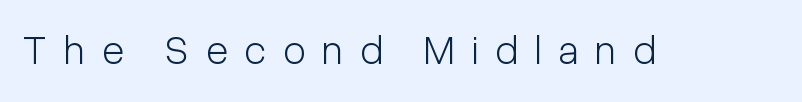
The image shows 41 px light, condensed sans-serif type, upright; set unusually wide letter spacing (+0.41 em), not underlined; low stroke contrast and a medium x-height.
